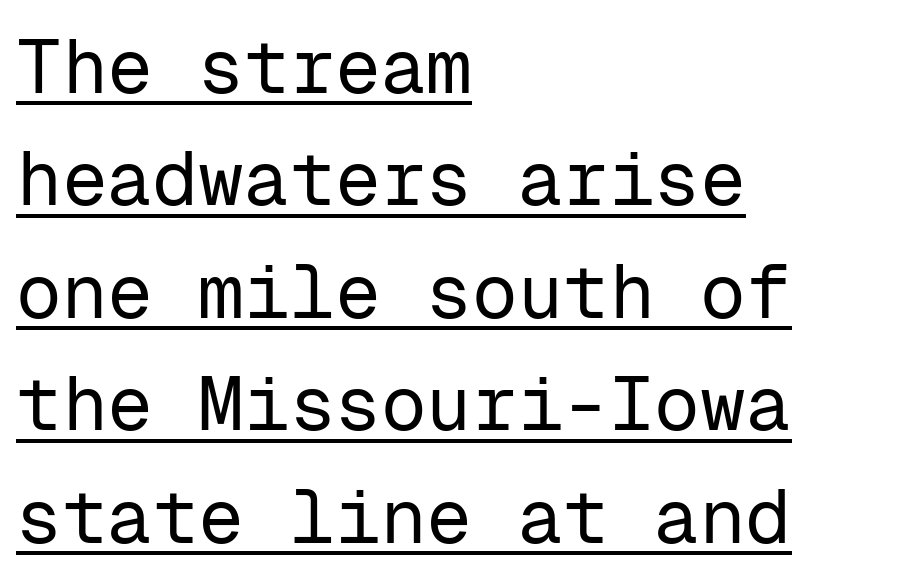
{"serif": "no", "italic": "no", "bold": "no", "weight": "regular", "width": "normal", "stroke_contrast": "low", "x_height": "medium", "monospaced": "yes", "underline": "yes", "align": "left", "line_spacing": "normal", "line_spacing_ratio": 1.48, "letter_spacing": "normal", "letter_spacing_em": 0.0, "glyph_px": 76}
